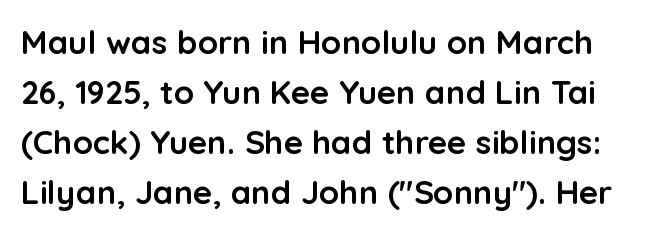
The face used here is proportionally spaced, like ordinary book or web type. Letter spacing: default. This is roman type, the default non-slanted kind. The face used here is a sans, in the tradition of grotesques and geometrics. Line spacing here is normal. Bold? Absolutely — the strokes are thick and heavy.
